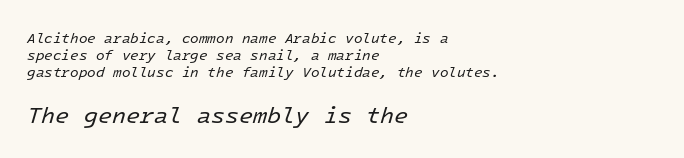
Type without underlining. There's an unmistakable incline to the writing here. Top chunk: small. Bottom chunk: large. Nothing unusual about the tracking: characters are spaced as the font intends.
